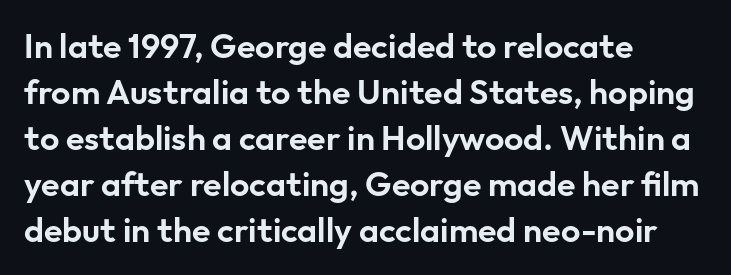
The image shows 34 px sans-serif type, upright; set left-aligned, normal line spacing (1.35x), normal letter spacing, not underlined; low stroke contrast and a medium x-height.
